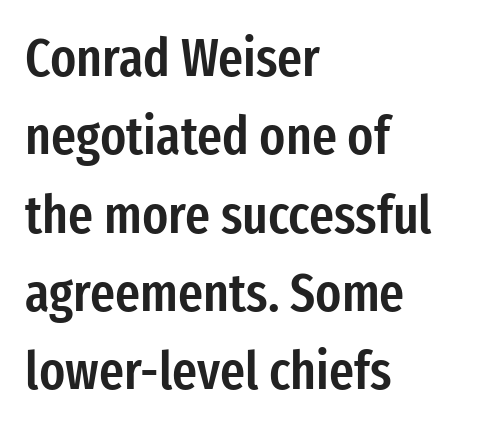
The image shows 54 px semibold, condensed sans-serif type, upright; set left-aligned, normal line spacing (1.45x), normal letter spacing, not underlined; low stroke contrast and a medium x-height.
